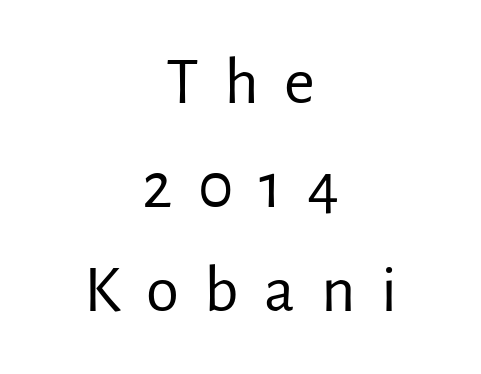
The image shows 67 px regular-weight sans-serif type, upright; set centered, normal line spacing (1.55x), unusually wide letter spacing (+0.38 em), not underlined; low stroke contrast and a medium x-height.
